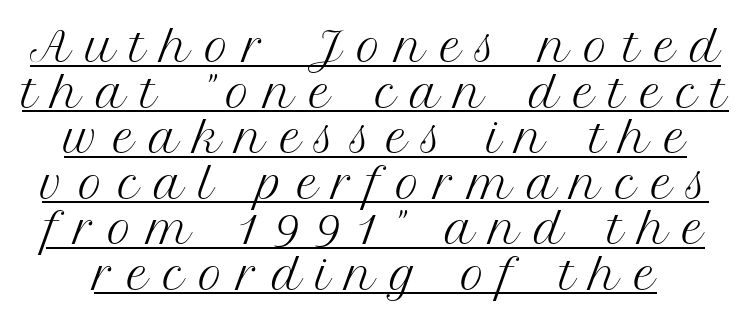
Proportional: the letters do not fall into vertical columns. What's the leading like? Squeezed, with rows nearly overlapping. Each stroke keeps to a modest, everyday thickness or less. Classification — serif. The letters are spread apart with noticeably loose tracking.
